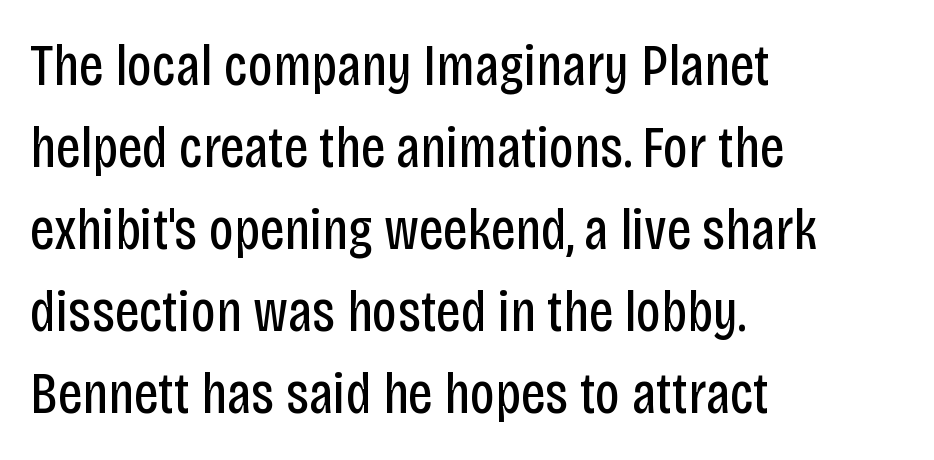
Observe the ordinary spacing: letters are neighbours, not strangers. The passage shown is not bold in any degree. Rule under the text: the space is simply empty. No italicization has been applied; the sample stays upright. All the whitespace from short lines collects on the right.
